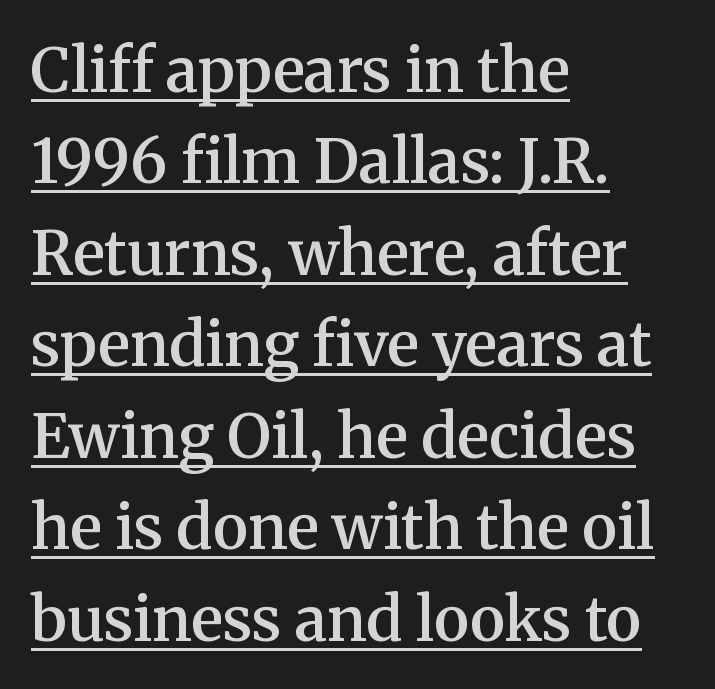
Q: Is the text bold? A: Semi-bold.
Q: Is the text italic (slanted)? A: No, it is upright.
Q: Is the typeface a serif or a sans-serif typeface? A: Serif.
Q: Is the text underlined? A: Yes.
Q: How is the paragraph aligned? A: Left-aligned.
Q: Is the spacing between letters normal or unusually wide? A: Normal.
Q: Is the spacing between lines tight, normal or loose? A: Normal.
Q: Width (condensed, normal, or wide)? A: Normal.
Q: Stroke contrast? A: Medium.
Q: x-height? A: Medium.
Q: Monospaced? A: No.
